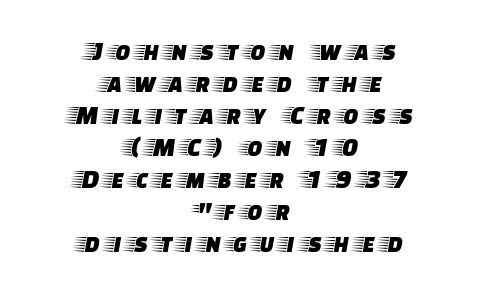
{"serif": "yes", "width": "wide", "stroke_contrast": "low", "x_height": "large", "monospaced": "no", "underline": "no", "align": "center", "line_spacing": "tight", "line_spacing_ratio": 1.14, "letter_spacing": "wide", "letter_spacing_em": 0.24, "glyph_px": 28}
